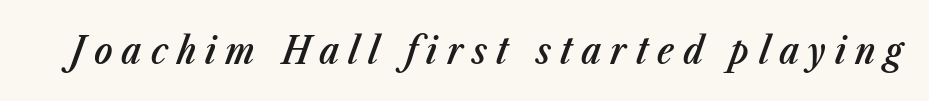
This sample has the flowing, uneven cadence of proportional lettering. Is the type slanted? Yes — the strokes lean at a clear angle. How heavy is the stroke? Medium-heavy — a semibold, shy of bold. Descenders hang freely into open space. The gaps between neighbouring characters are conspicuously large.
